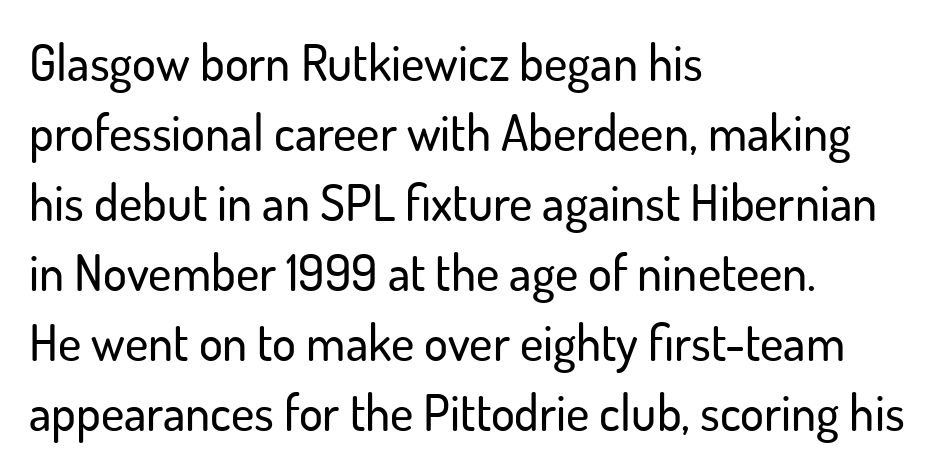
The image shows 50 px sans-serif type, upright; set left-aligned, normal line spacing (1.4x), normal letter spacing, not underlined; low stroke contrast and a small x-height.
